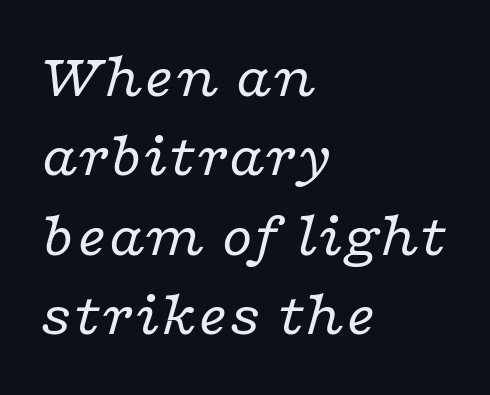
The image shows 63 px regular-weight, wide serif type, italic (leaning right); set left-aligned, normal line spacing (1.26x), normal letter spacing, not underlined; low stroke contrast and a medium x-height.
